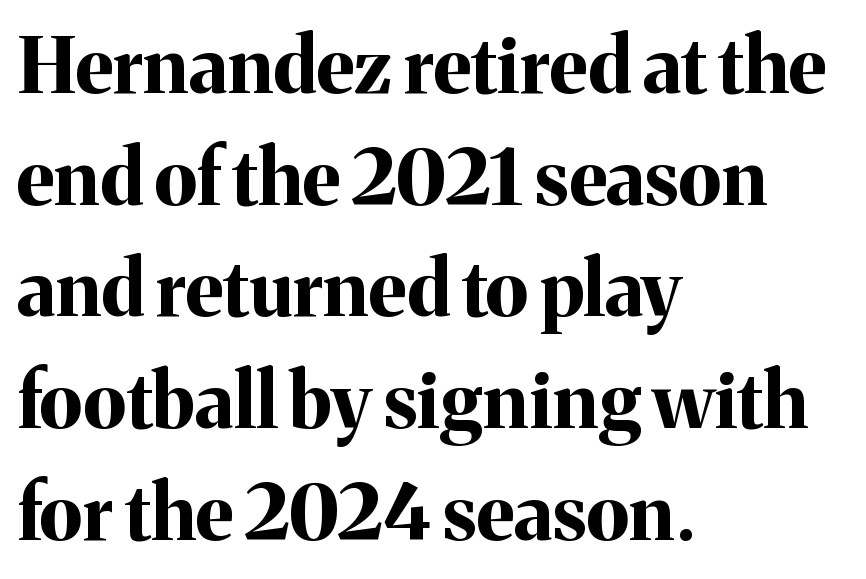
{"serif": "yes", "italic": "no", "bold": "yes", "weight": "bold", "width": "normal", "stroke_contrast": "medium", "x_height": "medium", "monospaced": "no", "underline": "no", "align": "left", "line_spacing": "normal", "line_spacing_ratio": 1.45, "letter_spacing": "normal", "letter_spacing_em": 0.0, "glyph_px": 77}
